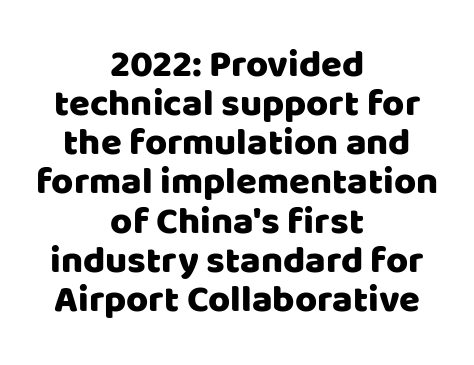
Q: Is the text italic (slanted)? A: No, it is upright.
Q: Is the typeface a serif or a sans-serif typeface? A: Sans-serif.
Q: Is the text underlined? A: No.
Q: How is the paragraph aligned? A: Centered.
Q: Is the spacing between letters normal or unusually wide? A: Normal.
Q: Is the spacing between lines tight, normal or loose? A: Tight.
Q: Width (condensed, normal, or wide)? A: Normal.
Q: Stroke contrast? A: Low.
Q: x-height? A: Large.
Q: Monospaced? A: No.
